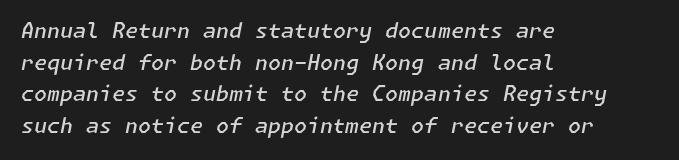
Yep, that's italic — everything's leaning. Each word holds together tightly as a unit, with standard inter-letter gaps. Glance below the letters and you will spot only blank space. Honestly, the row spacing looks completely unremarkable. Short and long lines alike share a common starting point at left. Bold? Not quite — semibold, heavier than regular but stopping short.
